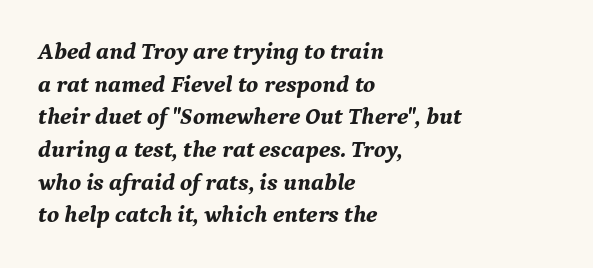
The vertical gap from one line to the next is medium. The foot of each line stays bare and open. There is no visible air inserted between adjacent glyphs. In terms of weight, the rendering is a true, heavy bold. The glyphs look as if they've been sheared to an angle.
